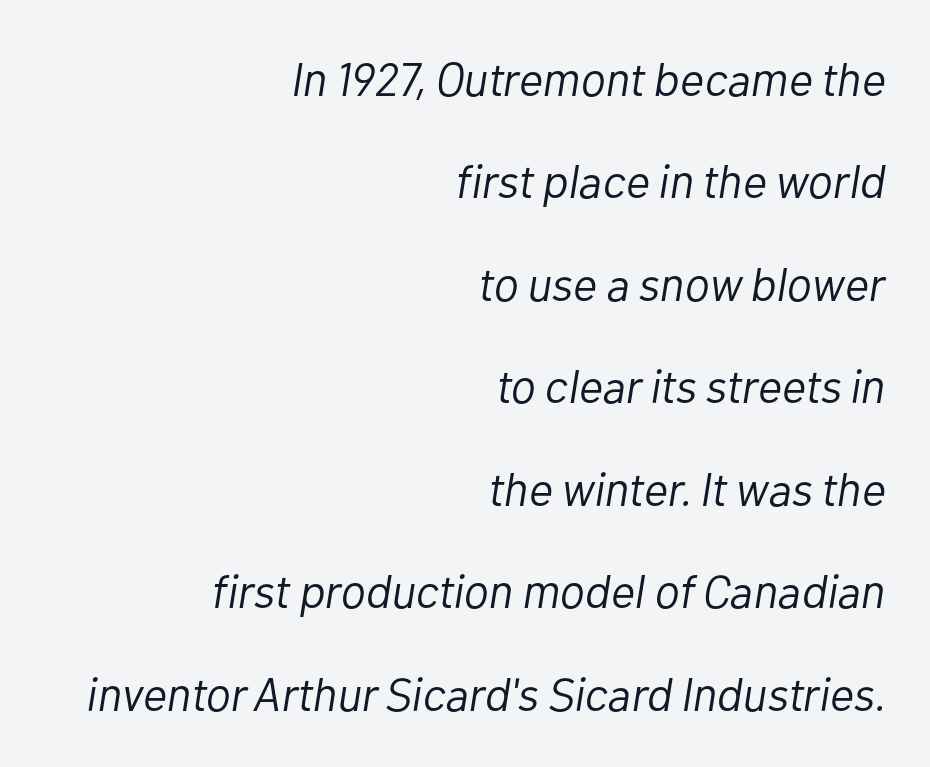
The image shows 47 px light type, italic (leaning right); set right-aligned, loose line spacing (2.18x), normal letter spacing, not underlined; low stroke contrast and a medium x-height.
